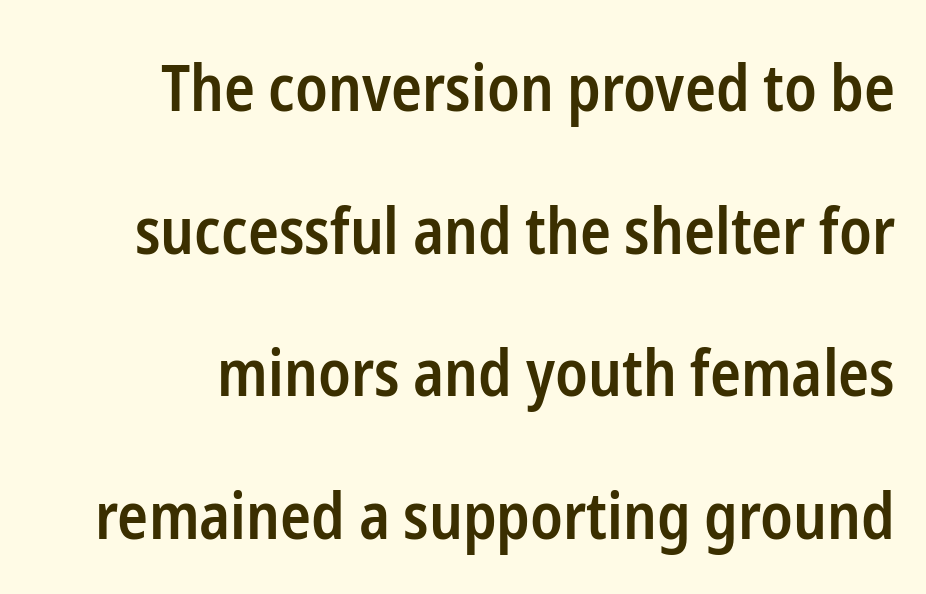
Leading: increased. The sample has been set in demibold, a notch under bold. Note the varied advance widths — an 'i' is clearly narrower than an 'm'. Do the letters lean? They stand straight. Glance below the letters and you will spot only blank space. The rendering shows plain stroke endings on the letterforms — a sans-serif design.
